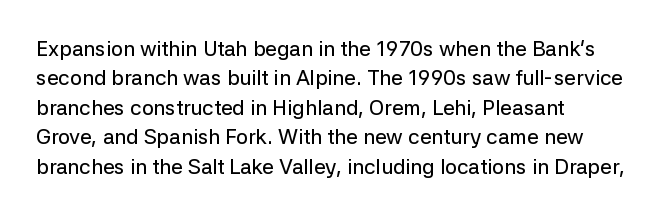
The image shows 21 px text type, upright; set left-aligned, normal line spacing (1.4x), normal letter spacing, not underlined.
